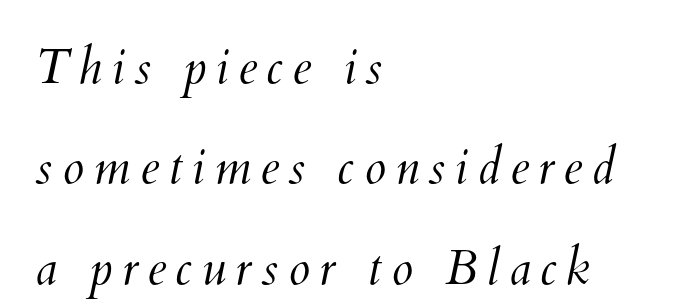
Q: Is the text bold? A: No.
Q: Is the text underlined? A: No.
Q: How is the paragraph aligned? A: Left-aligned.
Q: Is the spacing between lines tight, normal or loose? A: Loose.
Q: Width (condensed, normal, or wide)? A: Normal.
Q: Stroke contrast? A: Medium.
Q: x-height? A: Small.
Q: Monospaced? A: No.
